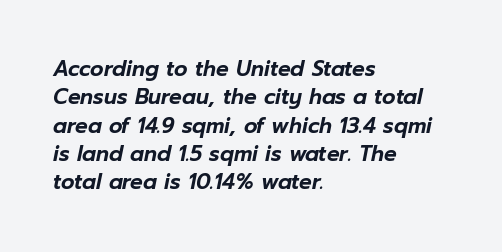
{"italic": "yes", "lean": "right", "slant_degrees": 12, "underline": "no", "align": "left", "line_spacing": "normal", "line_spacing_ratio": 1.35, "letter_spacing": "normal", "letter_spacing_em": 0.0, "glyph_px": 21}
